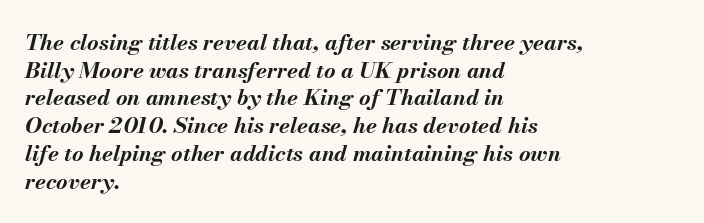
{"italic": "yes", "lean": "right", "slant_degrees": 13, "bold": "yes", "underline": "no", "align": "left", "line_spacing": "normal", "line_spacing_ratio": 1.26, "letter_spacing": "normal", "letter_spacing_em": 0.0, "glyph_px": 22}
